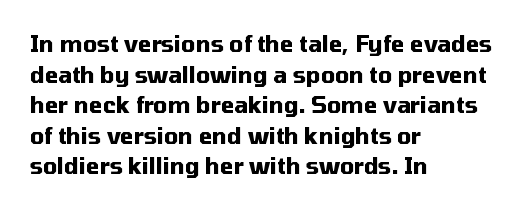
If you drew a line through each stem, it would be perfectly vertical. A normal amount of white space separates one row of letters from the next. Unmarked baselines from the first word to the last. Pretty heavy lettering here — definitely bold. The paragraph has a hard left edge and a soft right edge. These lines keep a tight, regular rhythm from letter to letter.
